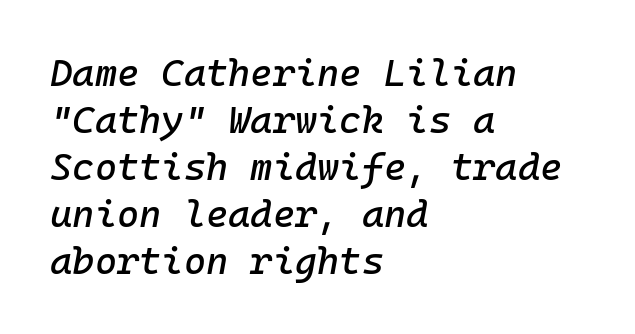
Style check: oblique. These lines are rendered in a fixed-pitch font. The typesetter chose a ragged-right arrangement here. This rendering features lettering with no underline. Default kerning and tracking; the words read as compact shapes.
